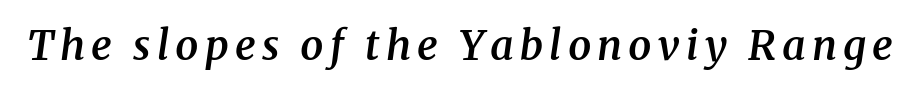
What kind of face is this? One with serifs. Is the type bold? Partly — it's a semibold, heavier than regular but not fully bold. Each letter keeps its own natural width here, so spacing adapts to shape. Decoration check: the copy has no underline. When letters slant like this, we call the style italic.
